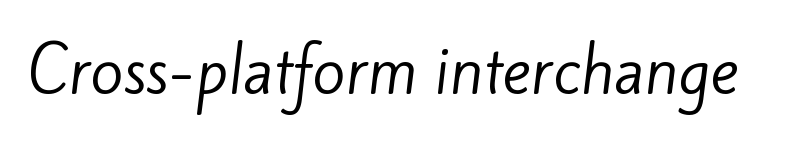
{"serif": "no", "bold": "no", "weight": "regular", "width": "normal", "stroke_contrast": "low", "x_height": "small", "monospaced": "no", "underline": "no", "letter_spacing": "normal", "letter_spacing_em": 0.0, "glyph_px": 60}
